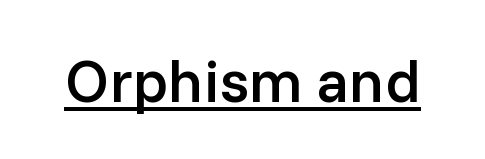
The image shows 61 px semibold sans-serif type, upright; set normal letter spacing, underlined; low stroke contrast and a medium x-height.
